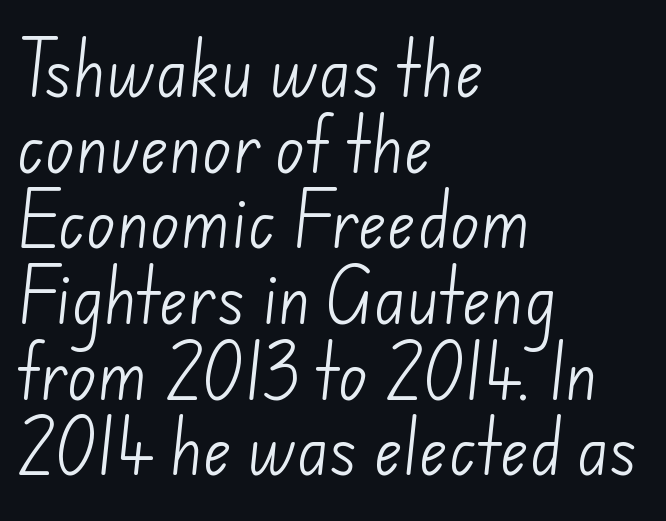
The rendering uses natural spacing where letterforms have individual widths. Does the copy run flush right? No — it runs flush left. Tracking value appears to be zero — textbook default spacing. A bare baseline throughout the passage. Classification — sans serif. Stems here are at most as thick as an everyday book face.
